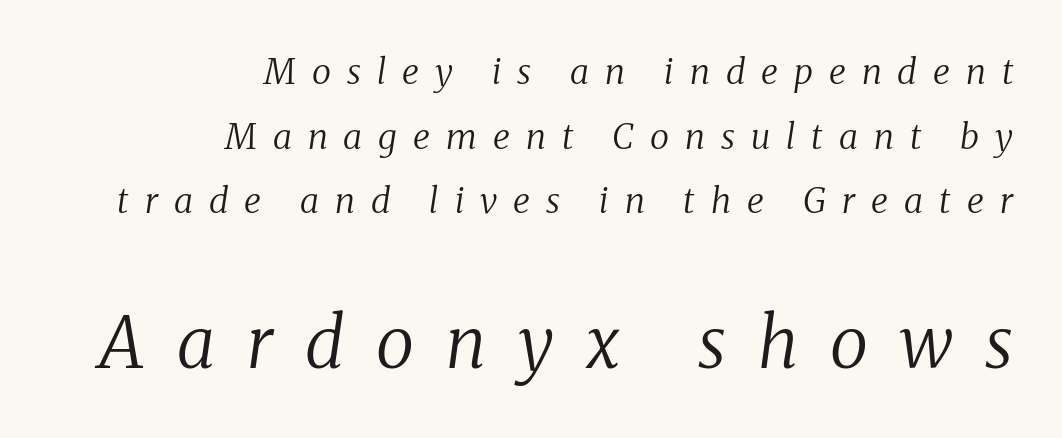
The foot of each line stays bare and open. These glyphs show unthickened strokes, regular width or finer. Letter spacing: wide. The designer went with a serif here, giving each stem small feet. This sample is right-justified, so line beginnings fall wherever the words allow.
